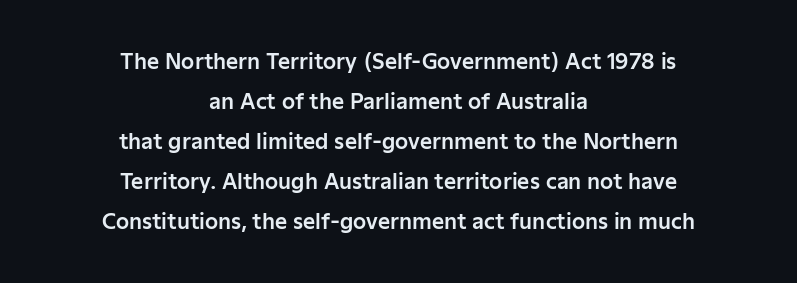
Q: Is the text italic (slanted)? A: No, it is upright.
Q: Is the text underlined? A: No.
Q: How is the paragraph aligned? A: Centered.
Q: Is the spacing between letters normal or unusually wide? A: Normal.
Q: Is the spacing between lines tight, normal or loose? A: Loose.
